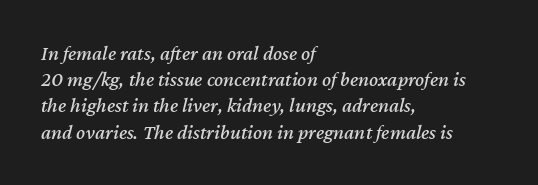
The image shows 21 px text type, italic (leaning right); set left-aligned, normal line spacing (1.25x), normal letter spacing, not underlined.
